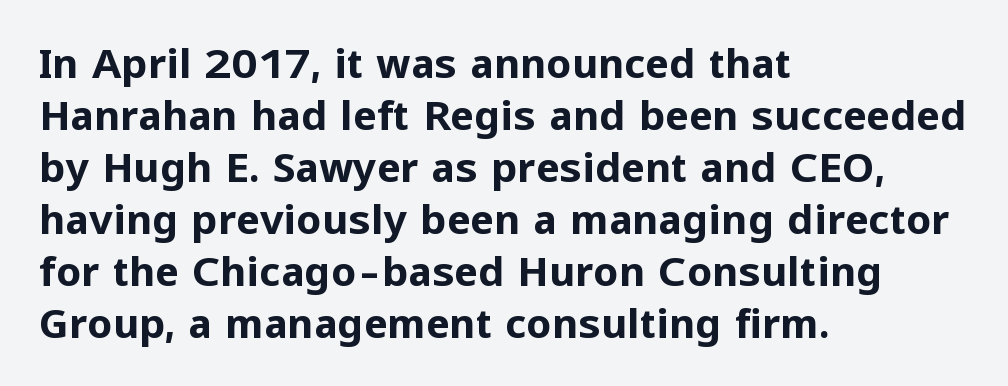
{"serif": "no", "italic": "no", "bold": "yes", "weight": "bold", "width": "normal", "stroke_contrast": "low", "x_height": "medium", "monospaced": "no", "underline": "no", "align": "left", "line_spacing": "normal", "line_spacing_ratio": 1.3, "letter_spacing": "normal", "letter_spacing_em": 0.0, "glyph_px": 40}
